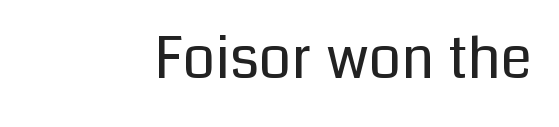
{"serif": "no", "italic": "no", "bold": "no", "weight": "regular", "width": "normal", "stroke_contrast": "low", "x_height": "medium", "monospaced": "no", "underline": "no", "align": "right", "letter_spacing": "normal", "letter_spacing_em": 0.0, "glyph_px": 57}
